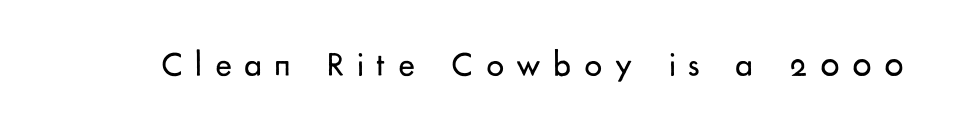
{"serif": "no", "italic": "no", "bold": "no", "weight": "regular", "width": "normal", "stroke_contrast": "low", "x_height": "small", "monospaced": "no", "underline": "no", "letter_spacing": "wide", "letter_spacing_em": 0.36, "glyph_px": 35}
